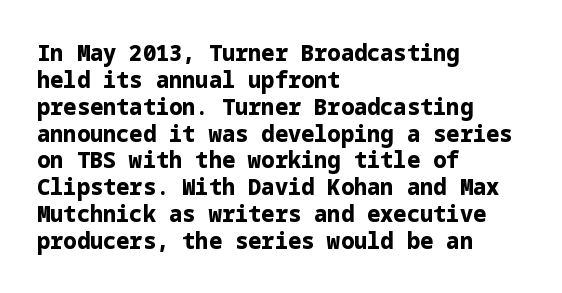
A typesetter would mark this as roman, not italic. What stands out about the letter spacing? Nothing — it is the standard amount. The baseline area is clear. Caption: bold face, heavy strokes.
